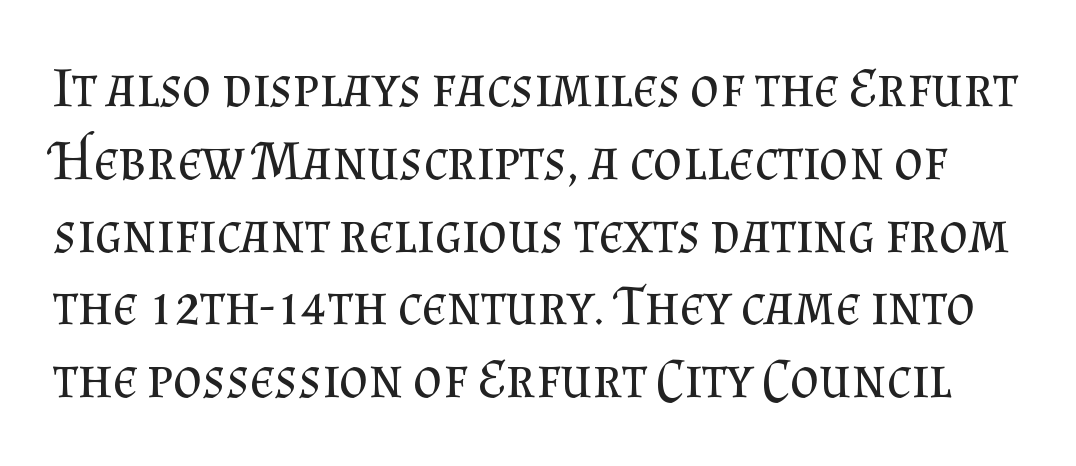
{"serif": "yes", "italic": "no", "bold": "no", "weight": "regular", "width": "normal", "stroke_contrast": "medium", "x_height": "small", "monospaced": "no", "underline": "no", "line_spacing": "normal", "line_spacing_ratio": 1.3, "letter_spacing": "normal", "letter_spacing_em": 0.0, "glyph_px": 56}
